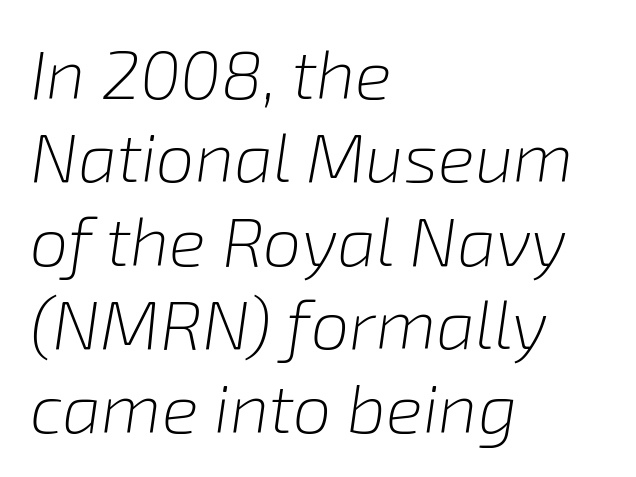
{"italic": "yes", "lean": "right", "slant_degrees": 8, "bold": "no", "weight": "light", "width": "normal", "stroke_contrast": "low", "x_height": "medium", "monospaced": "no", "underline": "no", "align": "left", "line_spacing_ratio": 1.21, "letter_spacing": "normal", "letter_spacing_em": 0.0, "glyph_px": 69}
